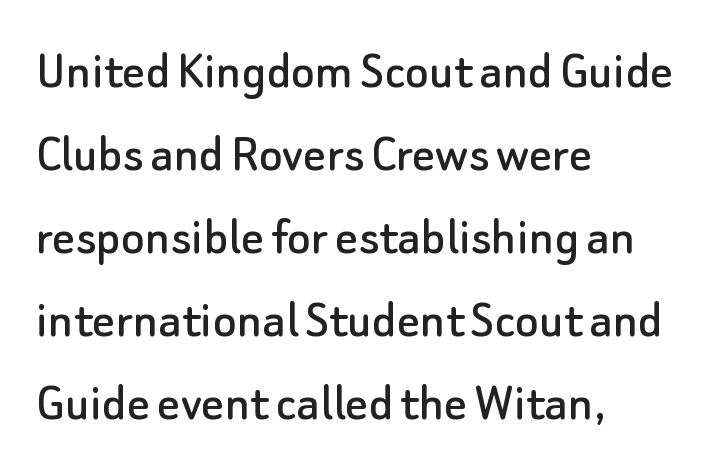
{"serif": "no", "italic": "no", "width": "normal", "stroke_contrast": "low", "x_height": "small", "monospaced": "no", "underline": "no", "align": "left", "line_spacing": "normal", "line_spacing_ratio": 1.48, "letter_spacing": "normal", "letter_spacing_em": 0.0, "glyph_px": 56}
